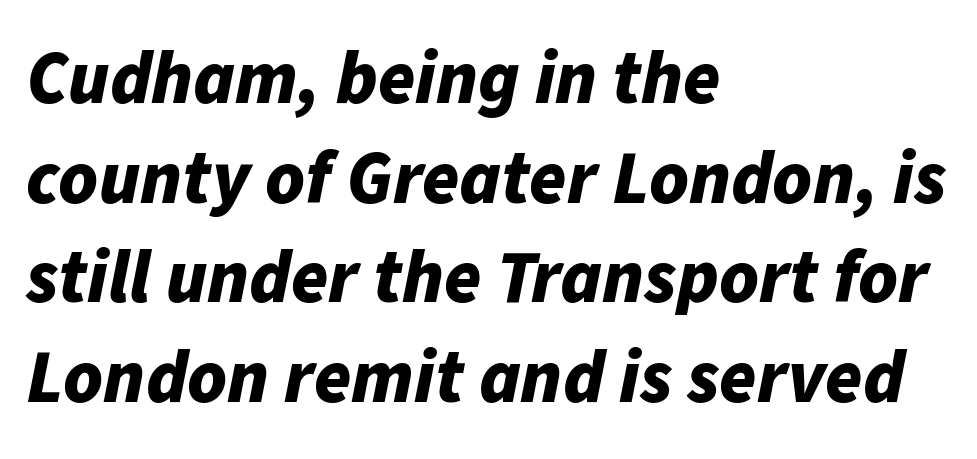
{"italic": "yes", "lean": "right", "slant_degrees": 11, "bold": "yes", "weight": "bold", "width": "normal", "stroke_contrast": "low", "x_height": "medium", "monospaced": "no", "underline": "no", "align": "left", "line_spacing": "normal", "line_spacing_ratio": 1.33, "letter_spacing": "normal", "letter_spacing_em": 0.0, "glyph_px": 75}
